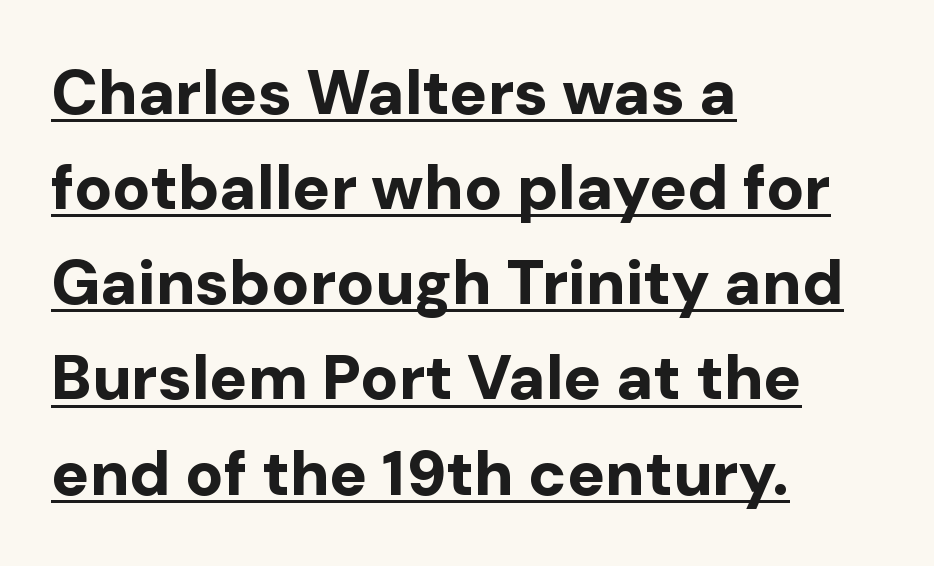
The image shows 63 px bold sans-serif type, upright; set left-aligned, normal line spacing (1.51x), normal letter spacing, underlined; low stroke contrast and a medium x-height.
